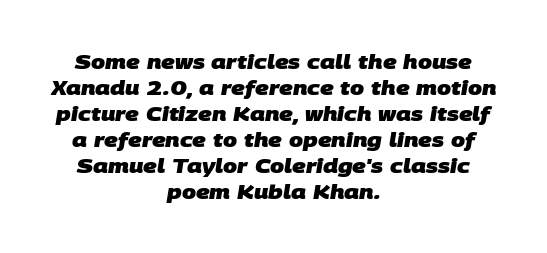
The image shows 20 px bold type; set centered, normal line spacing (1.3x), normal letter spacing, not underlined.
